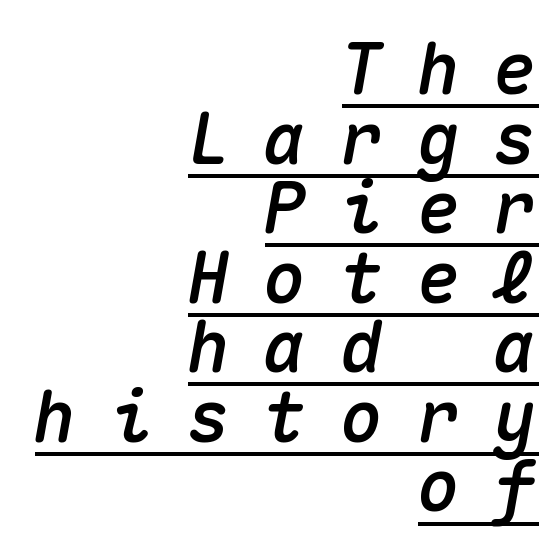
Q: Is the text italic (slanted)? A: Yes, it leans right by about 10 degrees.
Q: Is the text underlined? A: Yes.
Q: How is the paragraph aligned? A: Right-aligned.
Q: Is the spacing between letters normal or unusually wide? A: Unusually wide.
Q: Is the spacing between lines tight, normal or loose? A: Tight.
Q: Width (condensed, normal, or wide)? A: Normal.
Q: Stroke contrast? A: Medium.
Q: x-height? A: Medium.
Q: Monospaced? A: Yes.
